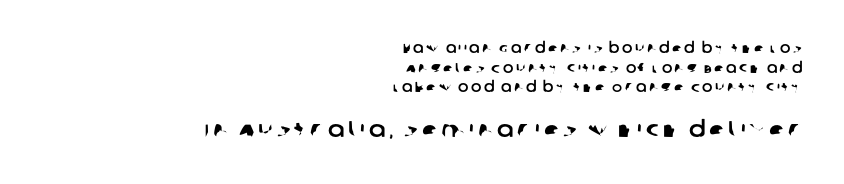
Alignment: flush right. Size hierarchy here favors the trailing block over the leading one. Compared with typical paragraphs, the rows here are spaced about the same. No word sits above an underline.
